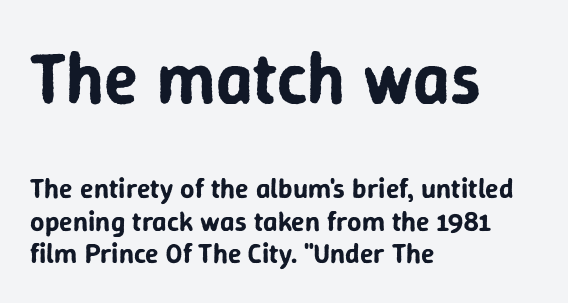
{"serif": "no", "italic": "no", "width": "normal", "stroke_contrast": "low", "x_height": "medium", "monospaced": "no", "underline": "no", "align": "left", "line_spacing_ratio": 1.16, "letter_spacing": "normal", "letter_spacing_em": 0.0, "larger_block": "first", "size_ratio": 2.54, "glyph_px": 71}
